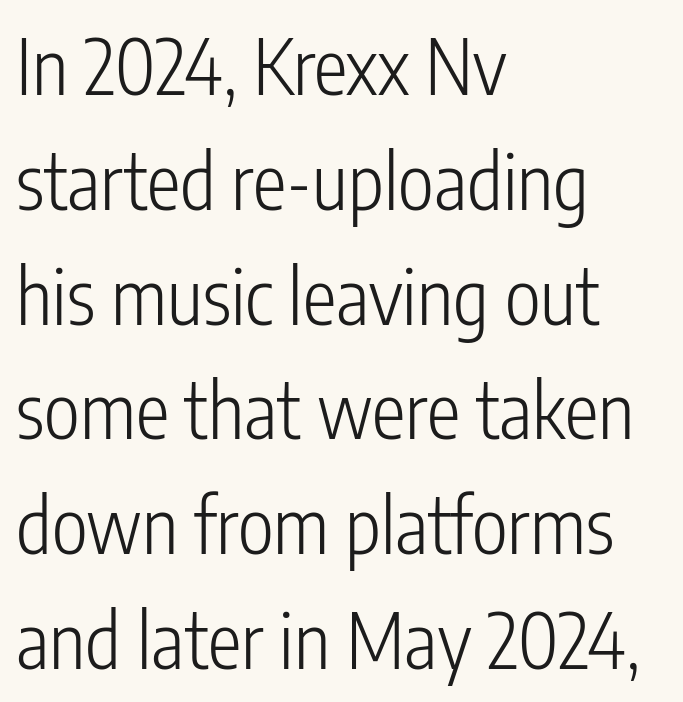
{"serif": "no", "italic": "no", "bold": "no", "weight": "light", "width": "condensed", "stroke_contrast": "low", "x_height": "medium", "monospaced": "no", "underline": "no", "align": "left", "line_spacing": "normal", "line_spacing_ratio": 1.51, "letter_spacing": "normal", "letter_spacing_em": 0.0, "glyph_px": 76}
